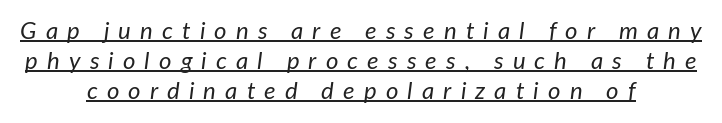
Q: Is the text bold? A: No.
Q: Is the text italic (slanted)? A: Yes, it leans right by about 7 degrees.
Q: Is the text underlined? A: Yes.
Q: How is the paragraph aligned? A: Centered.
Q: Is the spacing between letters normal or unusually wide? A: Unusually wide.
Q: Is the spacing between lines tight, normal or loose? A: Normal.
